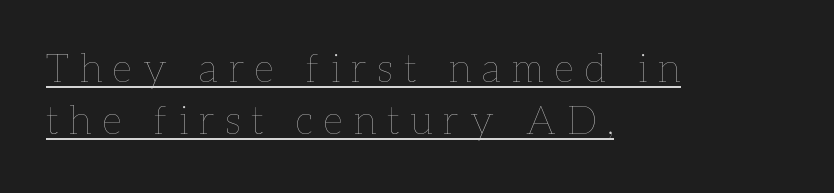
The letters stand upright; this is a roman face. Notice how descenders clear the ascenders below comfortably — that's standard leading. You could only call the tracking loose — the letters float apart. Letters have the restrained weight of plain body copy at most.
